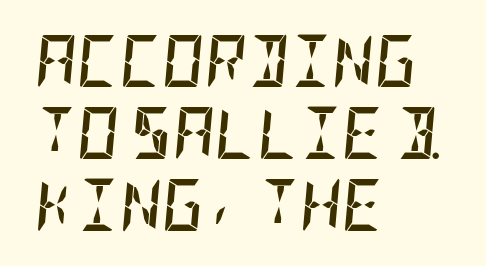
Q: Is the text bold? A: Yes.
Q: Is the text italic (slanted)? A: Yes, it leans right by about 5 degrees.
Q: Is the text underlined? A: No.
Q: How is the paragraph aligned? A: Left-aligned.
Q: Is the spacing between letters normal or unusually wide? A: Normal.
Q: Is the spacing between lines tight, normal or loose? A: Normal.
Q: Width (condensed, normal, or wide)? A: Condensed.
Q: Stroke contrast? A: Low.
Q: x-height? A: Large.
